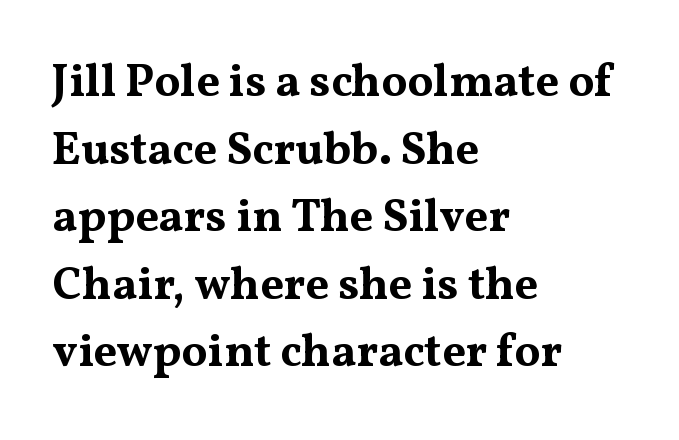
Q: Is the text bold? A: Yes.
Q: Is the text italic (slanted)? A: No, it is upright.
Q: Is the typeface a serif or a sans-serif typeface? A: Serif.
Q: Is the text underlined? A: No.
Q: How is the paragraph aligned? A: Left-aligned.
Q: Is the spacing between letters normal or unusually wide? A: Normal.
Q: Is the spacing between lines tight, normal or loose? A: Normal.
Q: Width (condensed, normal, or wide)? A: Wide.
Q: Stroke contrast? A: Medium.
Q: x-height? A: Medium.
Q: Monospaced? A: No.
